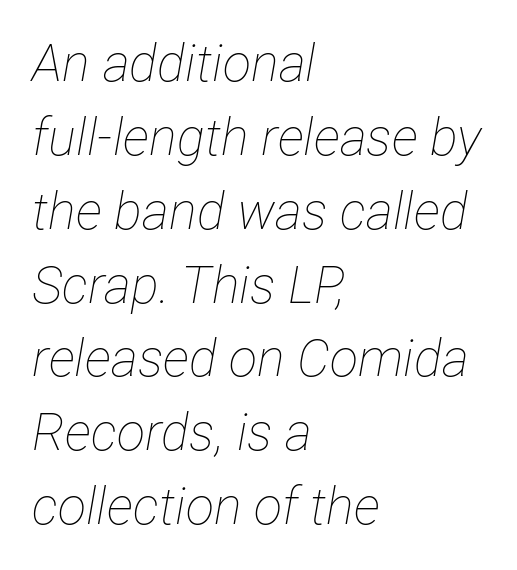
Here the designer chose a conventional face with non-uniform glyph widths. In terms of letterspacing, this is plain default setting. Line starts are locked; line ends wander. The whole block is typeset with a tilt. Interline gaps are of average width in this sample.
